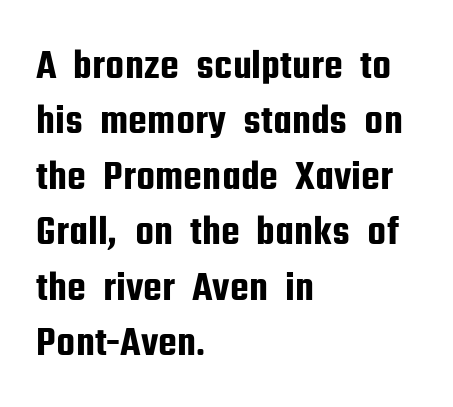
Clear beneath every line of the passage. Upright lettering throughout. Students, observe: this is what conventionally led text looks like. Left-aligned paragraph, ragged on the right. A typesetter would call this proportional, since set widths differ per character.
